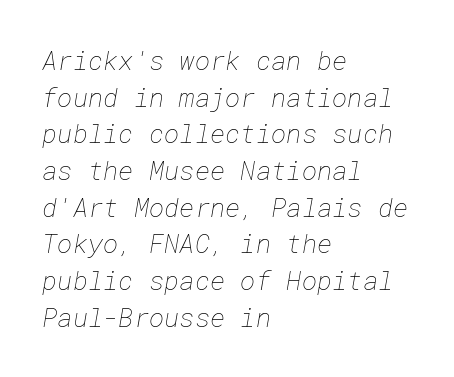
Interline gaps are of average width in this sample. The face looks like a standard text weight, possibly lighter. The line texture is even and compact thanks to regular tracking. Just letters on the line, the space beneath them empty. This sample is left-justified, so line endings fall wherever the words run out.
